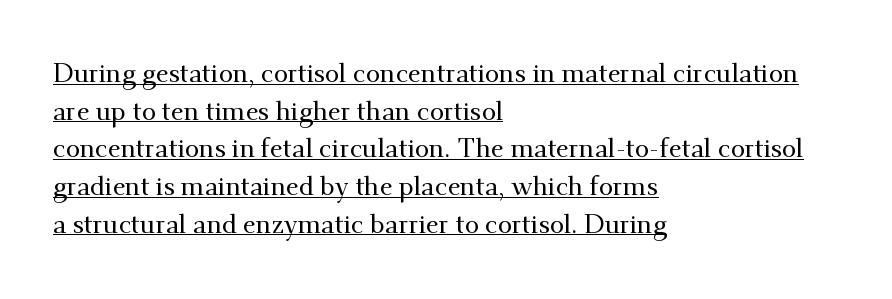
Q: Is the text italic (slanted)? A: No, it is upright.
Q: Is the text underlined? A: Yes.
Q: How is the paragraph aligned? A: Left-aligned.
Q: Is the spacing between letters normal or unusually wide? A: Normal.
Q: Is the spacing between lines tight, normal or loose? A: Normal.
